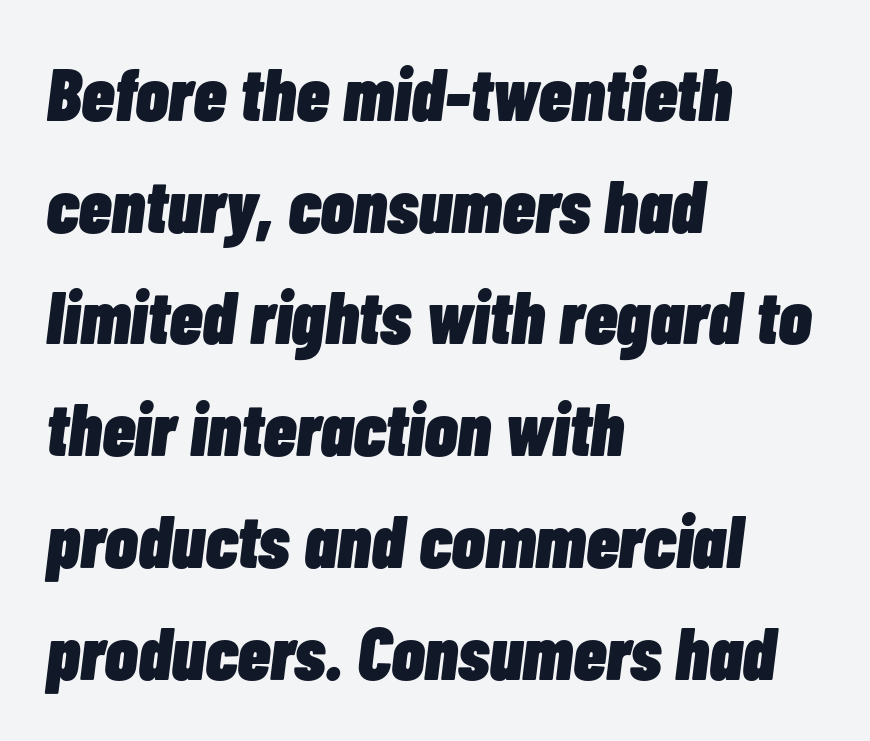
{"italic": "yes", "lean": "right", "slant_degrees": 7, "bold": "yes", "weight": "heavy", "width": "condensed", "stroke_contrast": "low", "x_height": "medium", "monospaced": "no", "underline": "no", "align": "left", "line_spacing": "normal", "line_spacing_ratio": 1.49, "letter_spacing": "normal", "letter_spacing_em": 0.0, "glyph_px": 75}
